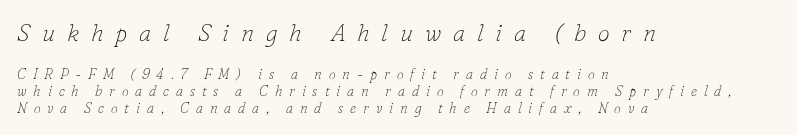
Q: Is the text bold? A: No.
Q: Is the text italic (slanted)? A: Yes, it leans right by about 16 degrees.
Q: Is the text underlined? A: No.
Q: How is the paragraph aligned? A: Left-aligned.
Q: Is the spacing between letters normal or unusually wide? A: Unusually wide.
Q: Which block of text is set in a larger size, the first (top) or the second (bottom)? A: The first (top) one.
